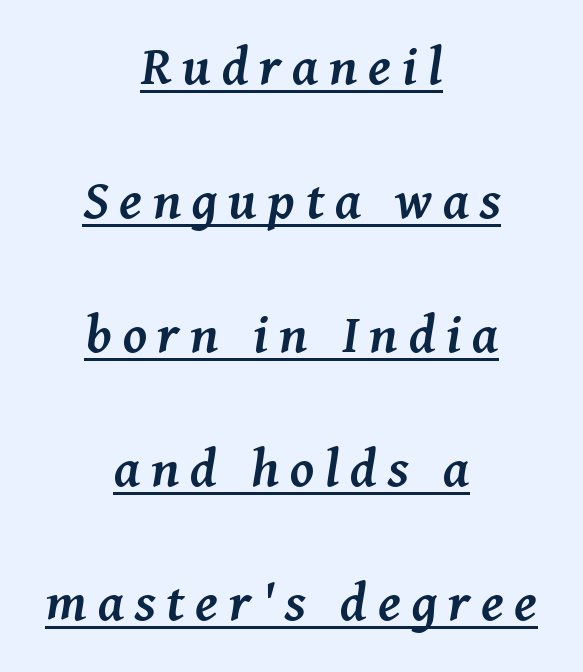
Q: Is the text bold? A: Yes.
Q: Is the text italic (slanted)? A: Yes, it leans right by about 8 degrees.
Q: Is the typeface a serif or a sans-serif typeface? A: Serif.
Q: Is the text underlined? A: Yes.
Q: How is the paragraph aligned? A: Centered.
Q: Is the spacing between letters normal or unusually wide? A: Unusually wide.
Q: Is the spacing between lines tight, normal or loose? A: Loose.
Q: Width (condensed, normal, or wide)? A: Normal.
Q: Stroke contrast? A: Medium.
Q: x-height? A: Medium.
Q: Monospaced? A: No.
